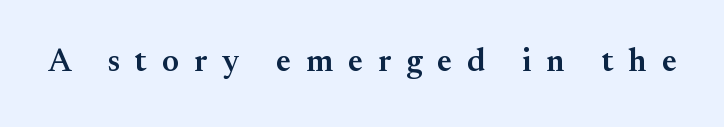
{"serif": "yes", "italic": "no", "bold": "semi", "weight": "semibold", "width": "normal", "stroke_contrast": "medium", "x_height": "small", "monospaced": "no", "underline": "no", "letter_spacing": "wide", "letter_spacing_em": 0.47, "glyph_px": 32}
